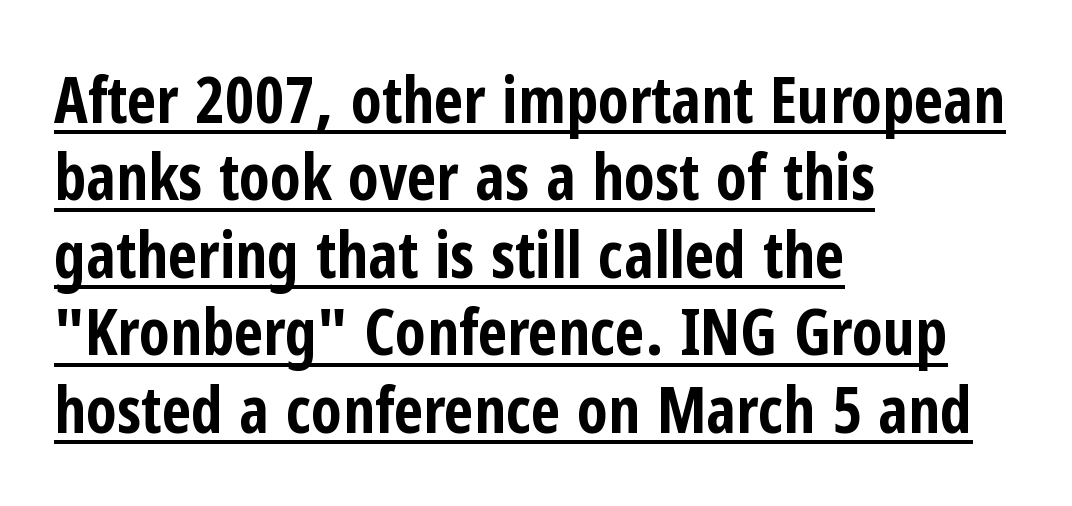
Letterform terminals end flat and unadorned throughout the passage. Notice how the stems are strictly vertical — no italics here. What decoration does the sample have? An underline. Is this a fixed-width face? No — the glyphs have proportional, varying widths. Compared with typical body copy, the letter spacing here is the same. The setting favours the left margin, as ordinary paragraphs usually do.
